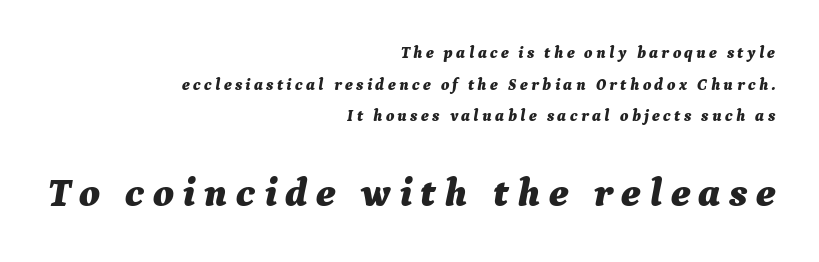
The typesetter chose a ragged-left arrangement here. Regarding leading, the lines here are spaced well apart. These two chunks differ in scale, with the bottom chunk taking the larger measure. The tracking jumps out immediately: characters are airy and widely separated.
